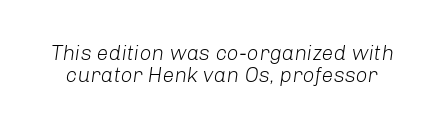
{"italic": "yes", "lean": "right", "slant_degrees": 8, "bold": "no", "underline": "no", "line_spacing": "tight", "line_spacing_ratio": 1.07, "letter_spacing": "normal", "letter_spacing_em": 0.0, "glyph_px": 21}
